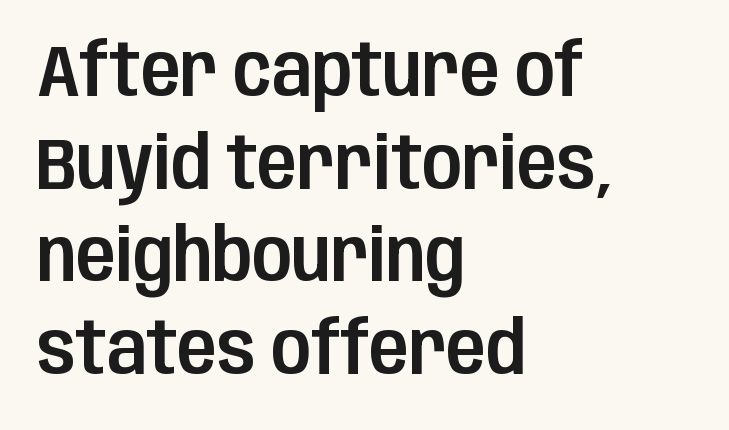
The glyphs are unaccompanied by any horizontal stroke below them. In CSS terms this would be text-align: left. The horizontal fit of the characters is conventional and even. Vertical spacing — default. The letters advance in unequal steps, a hallmark of proportional type.
